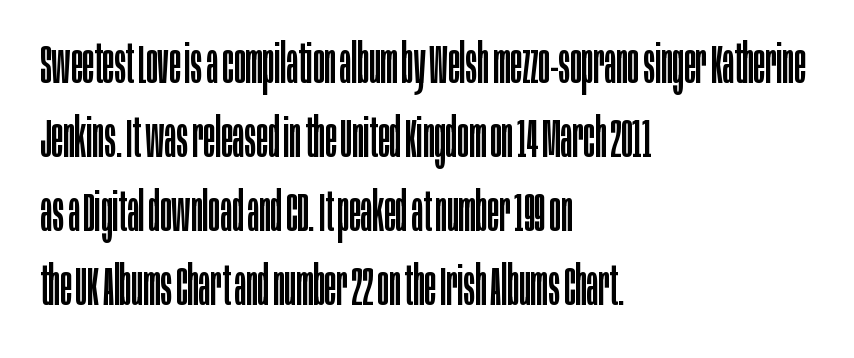
Q: Is the text bold? A: No.
Q: Is the text italic (slanted)? A: No, it is upright.
Q: Is the typeface a serif or a sans-serif typeface? A: Sans-serif.
Q: Is the text underlined? A: No.
Q: How is the paragraph aligned? A: Left-aligned.
Q: Is the spacing between letters normal or unusually wide? A: Normal.
Q: Is the spacing between lines tight, normal or loose? A: Normal.
Q: Width (condensed, normal, or wide)? A: Condensed.
Q: Stroke contrast? A: Low.
Q: x-height? A: Large.
Q: Monospaced? A: No.
